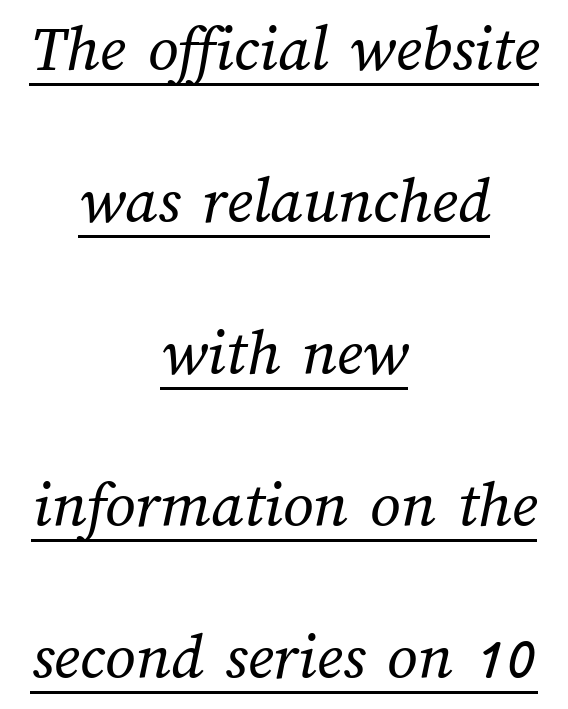
{"bold": "no", "weight": "regular", "width": "normal", "stroke_contrast": "medium", "x_height": "medium", "monospaced": "no", "underline": "yes", "align": "center", "line_spacing": "loose", "line_spacing_ratio": 2.27, "letter_spacing": "normal", "letter_spacing_em": 0.0, "glyph_px": 67}
